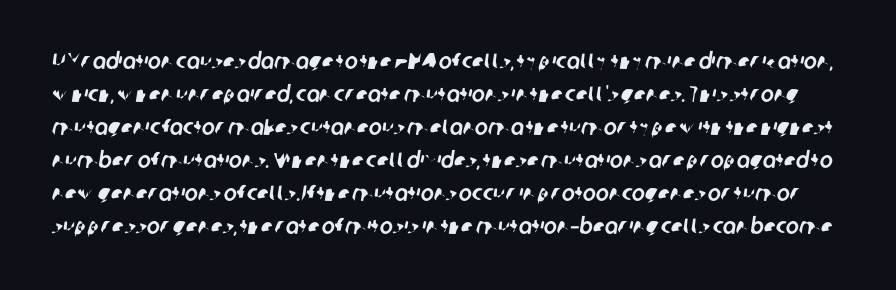
{"underline": "no", "line_spacing": "normal", "line_spacing_ratio": 1.5, "letter_spacing": "normal", "letter_spacing_em": 0.0, "glyph_px": 22}
